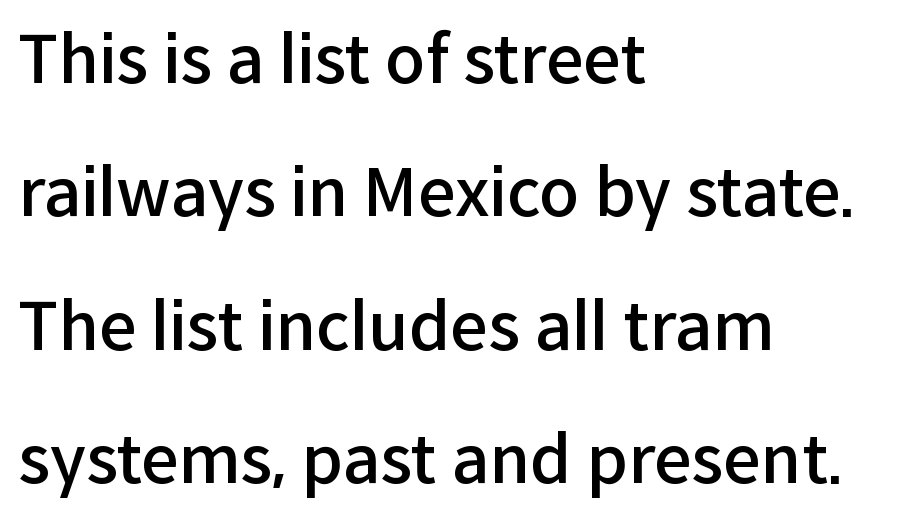
Here the designer chose a conventional face with non-uniform glyph widths. Quick note: not italic, upright. The setting favours the left margin, as ordinary paragraphs usually do. Look at the stroke-to-counter ratio: somewhat heavy, a semibold. The font family rendered here belongs to the sans-serif group. The tracking reads as untouched default to a designer's eye.
